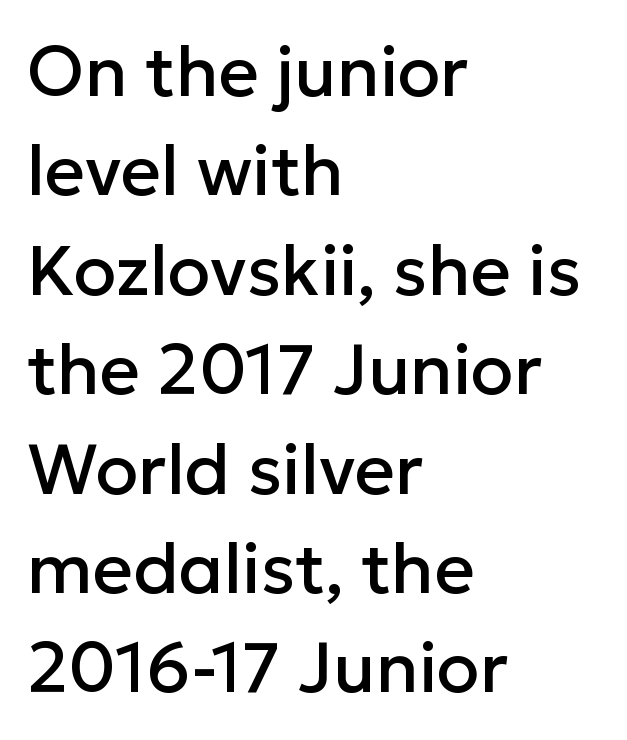
The image shows 70 px sans-serif type, upright; set left-aligned, normal line spacing (1.42x), normal letter spacing, not underlined; low stroke contrast and a medium x-height.
